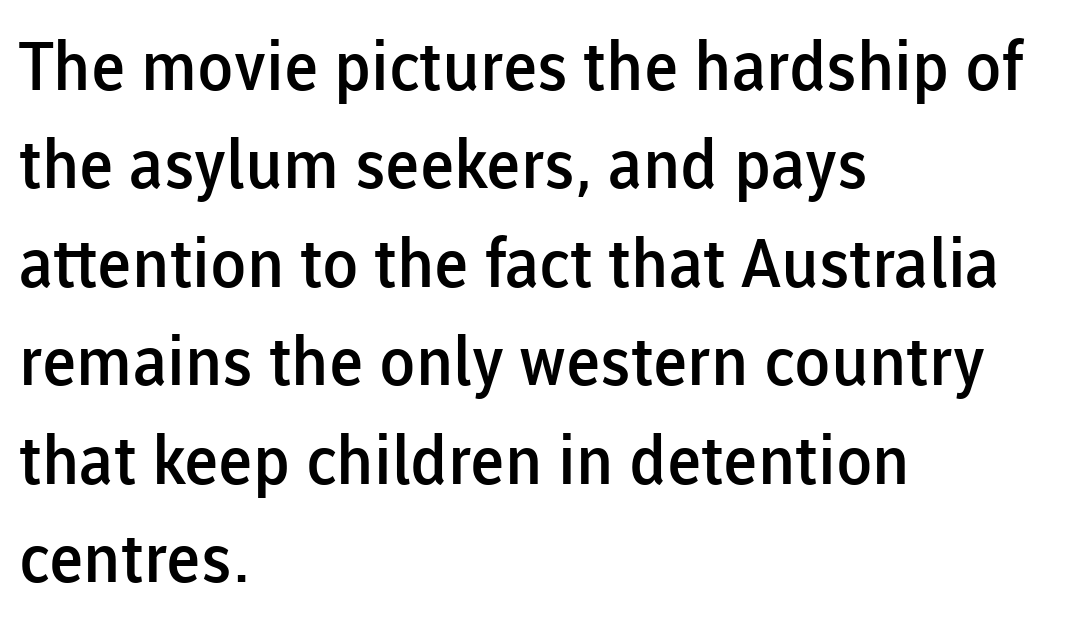
Q: Is the text bold? A: Semi-bold.
Q: Is the text italic (slanted)? A: No, it is upright.
Q: Is the typeface a serif or a sans-serif typeface? A: Sans-serif.
Q: Is the text underlined? A: No.
Q: How is the paragraph aligned? A: Left-aligned.
Q: Is the spacing between letters normal or unusually wide? A: Normal.
Q: Is the spacing between lines tight, normal or loose? A: Normal.
Q: Width (condensed, normal, or wide)? A: Normal.
Q: Stroke contrast? A: Low.
Q: x-height? A: Medium.
Q: Monospaced? A: No.
